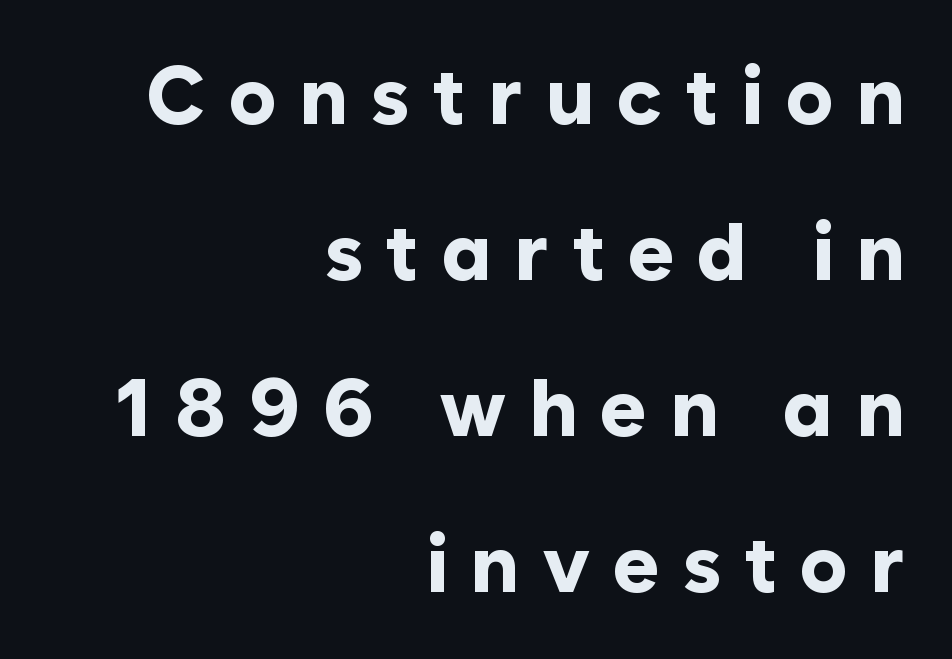
The image shows 80 px bold sans-serif type, upright; set right-aligned, loose line spacing (1.95x), unusually wide letter spacing (+0.28 em), not underlined; low stroke contrast and a medium x-height.
